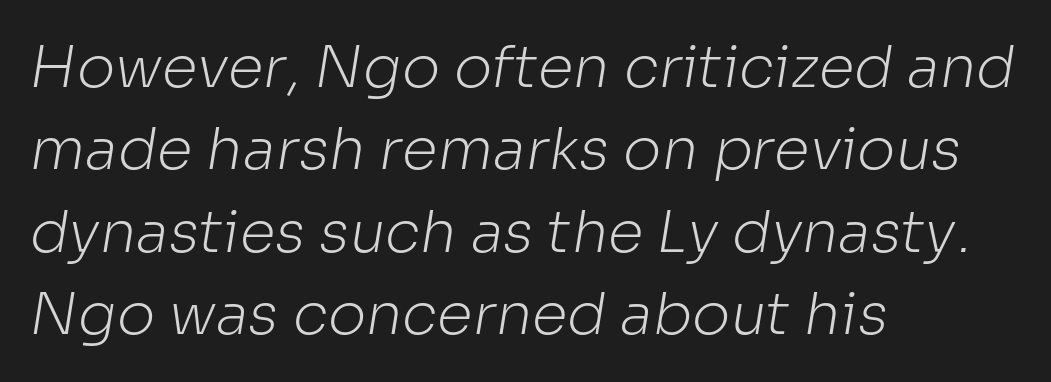
{"serif": "no", "bold": "no", "weight": "light", "width": "normal", "stroke_contrast": "low", "x_height": "medium", "monospaced": "no", "underline": "no", "align": "left", "line_spacing": "normal", "line_spacing_ratio": 1.42, "letter_spacing": "normal", "letter_spacing_em": 0.0, "glyph_px": 58}
